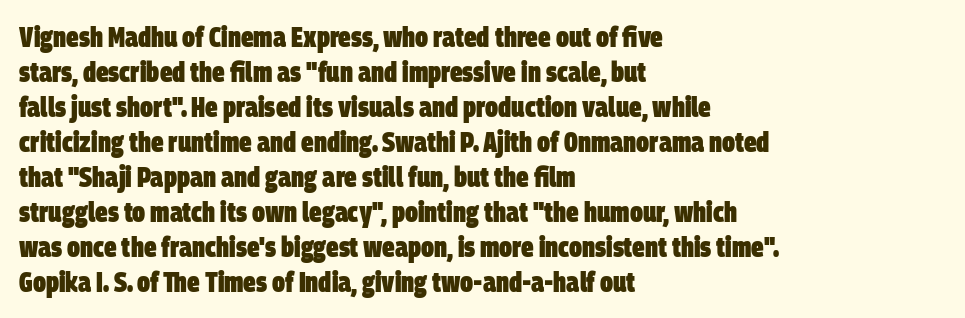
{"serif": "no", "bold": "yes", "weight": "heavy", "width": "condensed", "stroke_contrast": "low", "x_height": "large", "monospaced": "no", "underline": "no", "align": "left", "line_spacing": "normal", "line_spacing_ratio": 1.25, "letter_spacing": "normal", "letter_spacing_em": 0.0, "glyph_px": 28}
